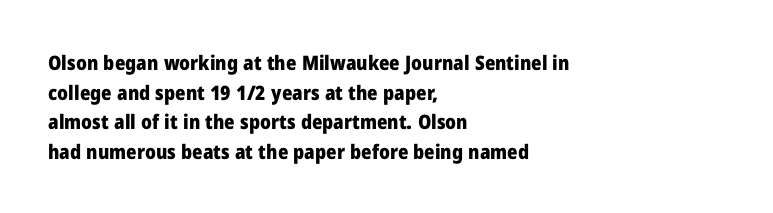
The rendering uses a bold face; every stroke is thick and dark. Compared with a centered layout, this one pins lines to the left instead. Underline: absent. In terms of letterspacing, this is plain default setting. Italic: no, the glyphs are upright roman. How would I describe the line gaps? Plain and ordinary.
